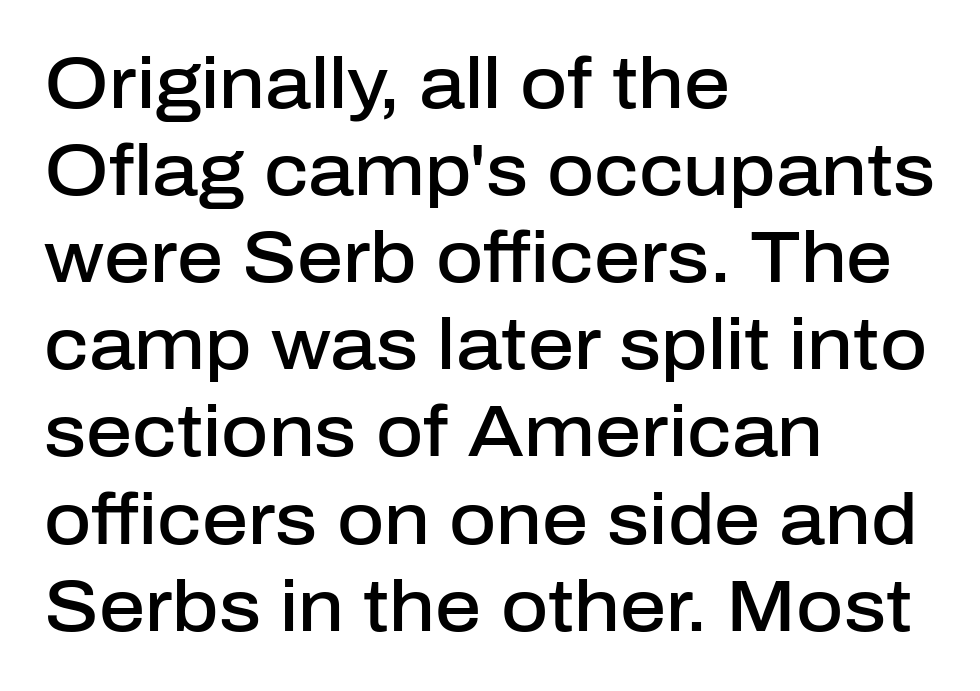
The image shows 72 px semibold sans-serif type, upright; set left-aligned, line spacing 1.21x, normal letter spacing, not underlined; low stroke contrast and a medium x-height.
